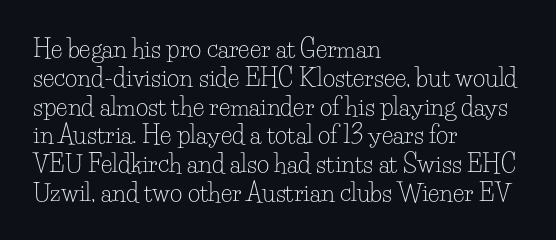
The image shows 24 px text type, upright; set left-aligned, line spacing 1.2x, normal letter spacing, not underlined.
